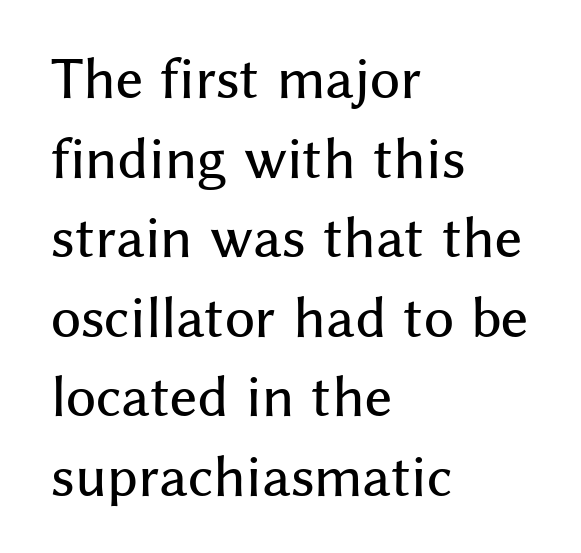
Q: Is the text italic (slanted)? A: No, it is upright.
Q: Is the typeface a serif or a sans-serif typeface? A: Sans-serif.
Q: Is the text underlined? A: No.
Q: How is the paragraph aligned? A: Left-aligned.
Q: Is the spacing between letters normal or unusually wide? A: Normal.
Q: Is the spacing between lines tight, normal or loose? A: Normal.
Q: Width (condensed, normal, or wide)? A: Normal.
Q: Stroke contrast? A: Medium.
Q: x-height? A: Medium.
Q: Monospaced? A: No.
